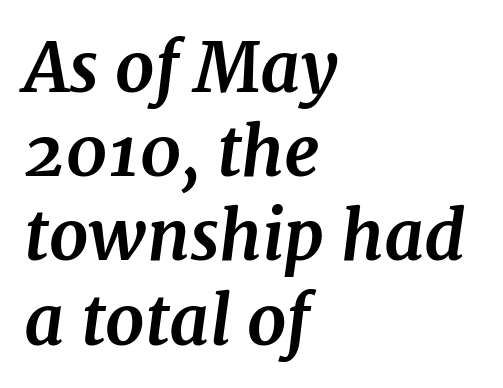
Q: Is the text bold? A: Yes.
Q: Is the text italic (slanted)? A: Yes, it leans right by about 7 degrees.
Q: Is the typeface a serif or a sans-serif typeface? A: Serif.
Q: Is the text underlined? A: No.
Q: How is the paragraph aligned? A: Left-aligned.
Q: Is the spacing between letters normal or unusually wide? A: Normal.
Q: Width (condensed, normal, or wide)? A: Normal.
Q: Stroke contrast? A: Medium.
Q: x-height? A: Medium.
Q: Monospaced? A: No.
